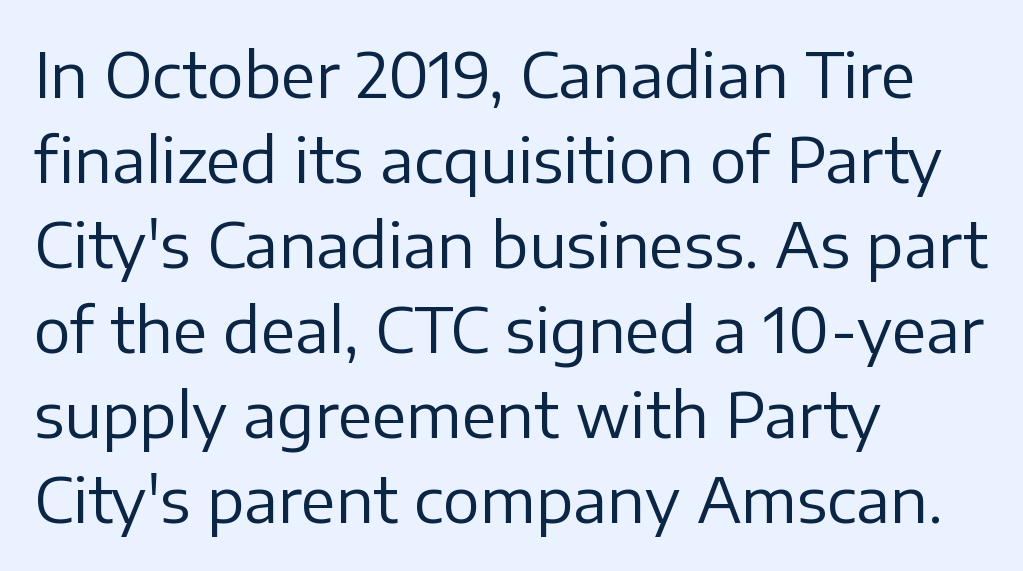
The image shows 62 px regular-weight sans-serif type, upright; set left-aligned, normal line spacing (1.37x), normal letter spacing, not underlined; low stroke contrast and a medium x-height.
